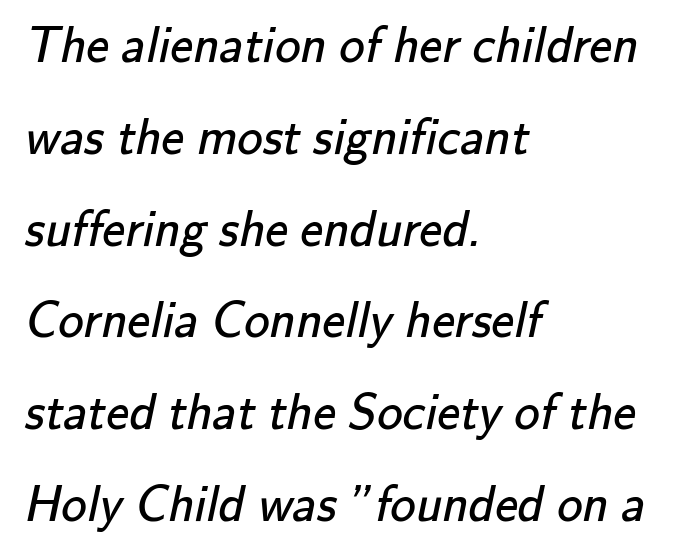
Q: Is the text bold? A: No.
Q: Is the typeface a serif or a sans-serif typeface? A: Sans-serif.
Q: Is the text underlined? A: No.
Q: How is the paragraph aligned? A: Left-aligned.
Q: Is the spacing between letters normal or unusually wide? A: Normal.
Q: Width (condensed, normal, or wide)? A: Normal.
Q: Stroke contrast? A: Low.
Q: x-height? A: Small.
Q: Monospaced? A: No.
